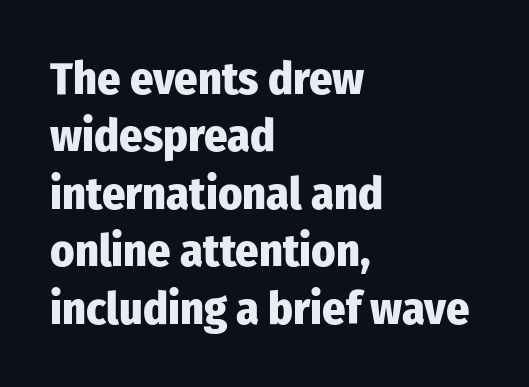
Proportional: the letters do not fall into vertical columns. Lines of text with bare space underneath. The axis of the letterforms is exactly vertical. The setting favours the left margin, as ordinary paragraphs usually do. The letters sit at their default tracking, neither squeezed nor spread. Normally led — the rows are evenly, conventionally spaced.
